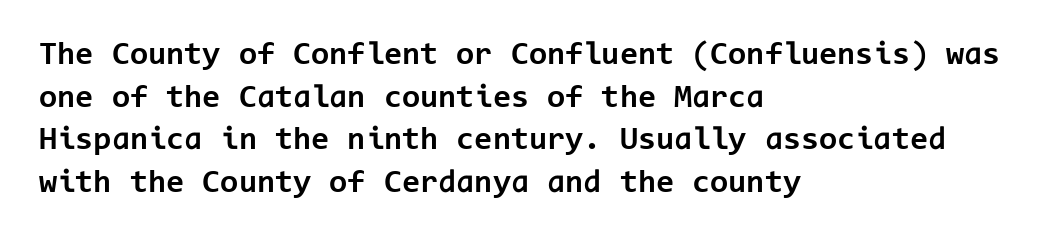
The image shows 33 px bold sans-serif type, upright, monospaced; set left-aligned, normal line spacing (1.29x), normal letter spacing, not underlined; low stroke contrast and a medium x-height.
